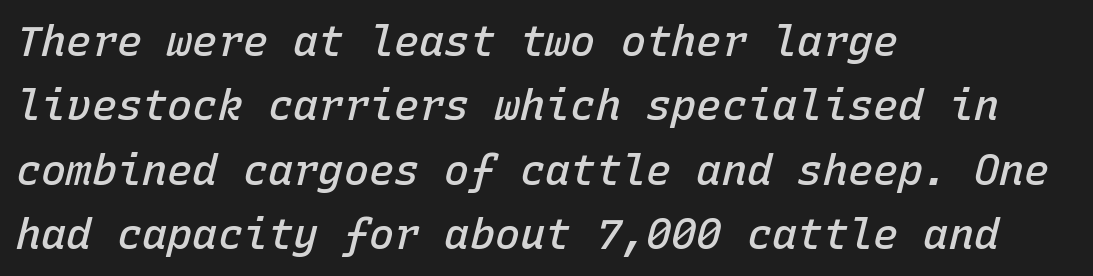
The rendering uses a semibold face; strokes are thickened but not to full bold. Each row of text sits above clean, open space. Layout note: lines flush left. The lettering tilts uniformly, giving the passage an italic look.
